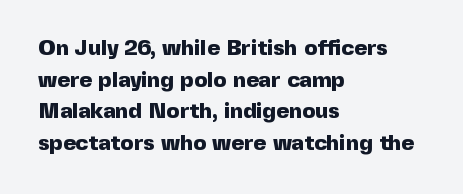
The image shows 22 px bold type, upright; set left-aligned, normal line spacing (1.44x), normal letter spacing, not underlined.
